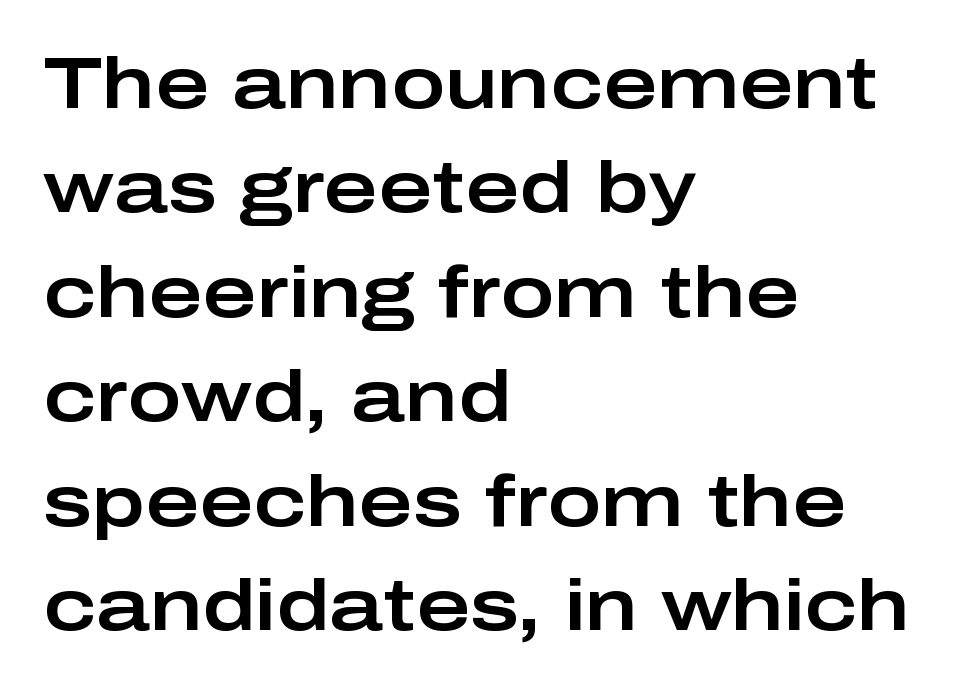
The image shows 73 px wide sans-serif type, upright; set left-aligned, normal line spacing (1.43x), normal letter spacing, not underlined; low stroke contrast and a medium x-height.
